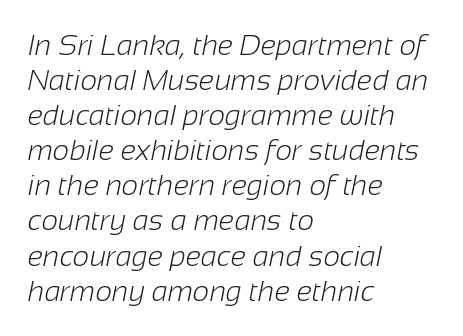
Q: Is the text bold? A: No.
Q: Is the typeface a serif or a sans-serif typeface? A: Sans-serif.
Q: Is the text underlined? A: No.
Q: How is the paragraph aligned? A: Left-aligned.
Q: Is the spacing between letters normal or unusually wide? A: Normal.
Q: Width (condensed, normal, or wide)? A: Normal.
Q: Stroke contrast? A: Low.
Q: x-height? A: Medium.
Q: Monospaced? A: No.
